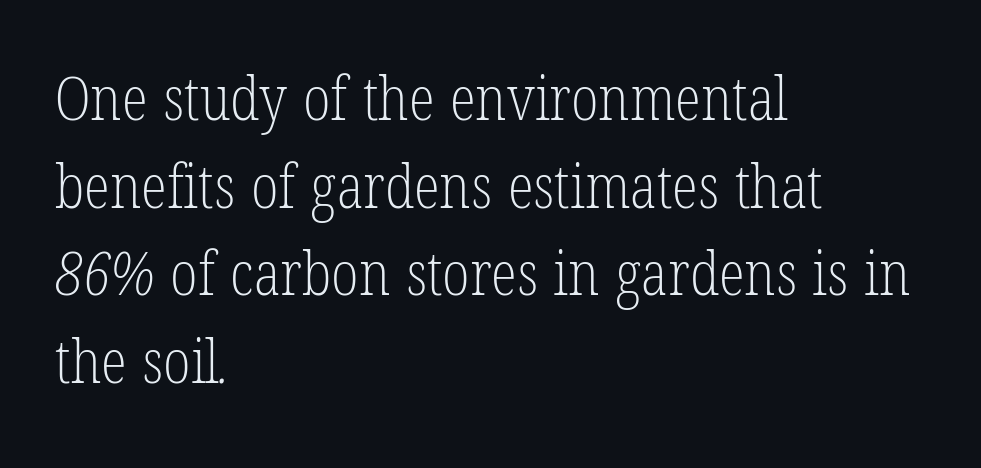
{"serif": "yes", "bold": "no", "weight": "light", "width": "condensed", "stroke_contrast": "low", "x_height": "medium", "monospaced": "no", "underline": "no", "align": "left", "line_spacing": "normal", "line_spacing_ratio": 1.46, "letter_spacing": "normal", "letter_spacing_em": 0.0, "glyph_px": 60}
